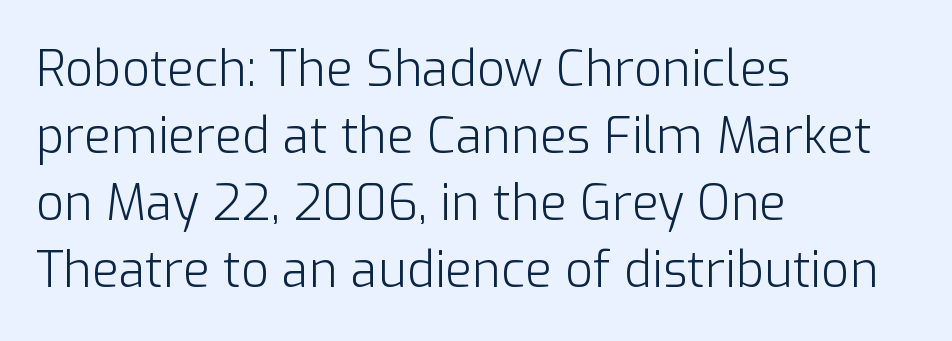
The rendering uses natural spacing where letterforms have individual widths. The rendering shows plain stroke endings on the letterforms — a sans-serif design. Every row of glyphs begins at an identical x-position on the left. The weight would be labelled regular, book, light, or lighter still.
